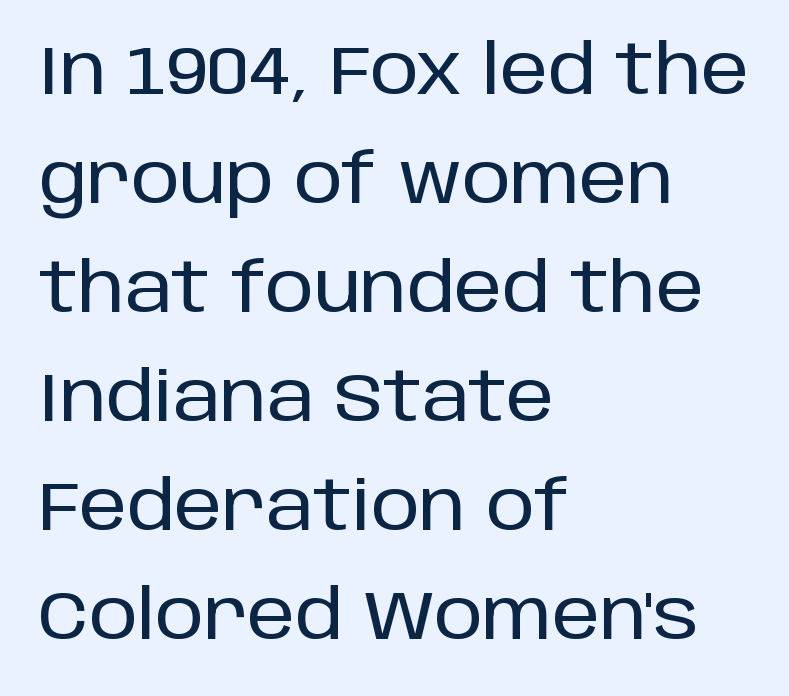
Q: Is the text italic (slanted)? A: No, it is upright.
Q: Is the typeface a serif or a sans-serif typeface? A: Sans-serif.
Q: Is the text underlined? A: No.
Q: How is the paragraph aligned? A: Left-aligned.
Q: Is the spacing between letters normal or unusually wide? A: Normal.
Q: Is the spacing between lines tight, normal or loose? A: Normal.
Q: Width (condensed, normal, or wide)? A: Normal.
Q: Stroke contrast? A: Low.
Q: x-height? A: Large.
Q: Monospaced? A: No.
